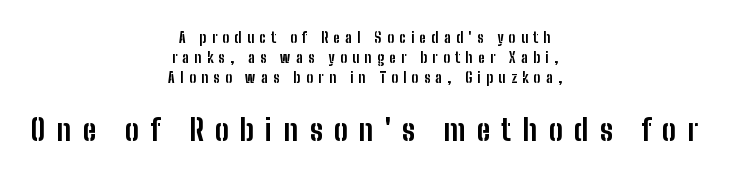
{"serif": "no", "italic": "no", "bold": "yes", "weight": "bold", "width": "condensed", "stroke_contrast": "low", "x_height": "medium", "monospaced": "no", "underline": "no", "align": "center", "line_spacing": "normal", "line_spacing_ratio": 1.43, "letter_spacing": "wide", "letter_spacing_em": 0.39, "larger_block": "second", "size_ratio": 2.07, "glyph_px": 29}
